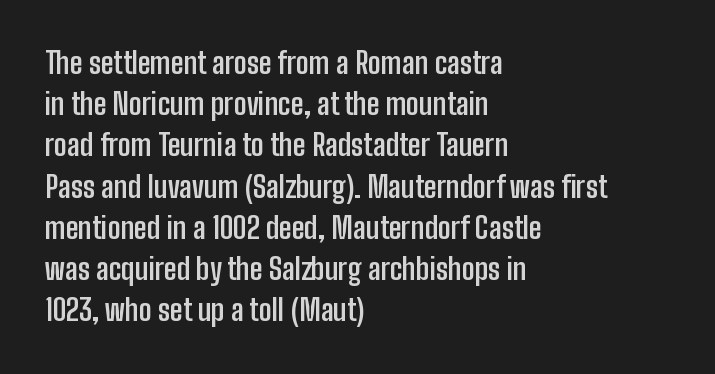
Letter spacing: default. The foot of each line stays bare and open. Leading matches the norm, producing a regular column. Every stem runs plumb, perpendicular to the baseline. You could not count columns in this text — the font is proportionally spaced.
